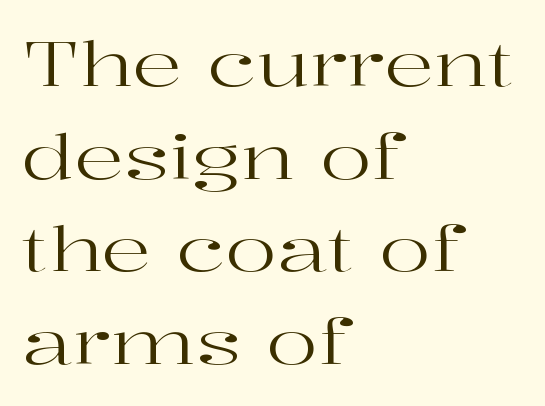
Q: Is the text bold? A: No.
Q: Is the text italic (slanted)? A: No, it is upright.
Q: Is the typeface a serif or a sans-serif typeface? A: Serif.
Q: Is the text underlined? A: No.
Q: How is the paragraph aligned? A: Left-aligned.
Q: Is the spacing between letters normal or unusually wide? A: Normal.
Q: Is the spacing between lines tight, normal or loose? A: Normal.
Q: Width (condensed, normal, or wide)? A: Wide.
Q: Stroke contrast? A: High.
Q: x-height? A: Medium.
Q: Monospaced? A: No.
